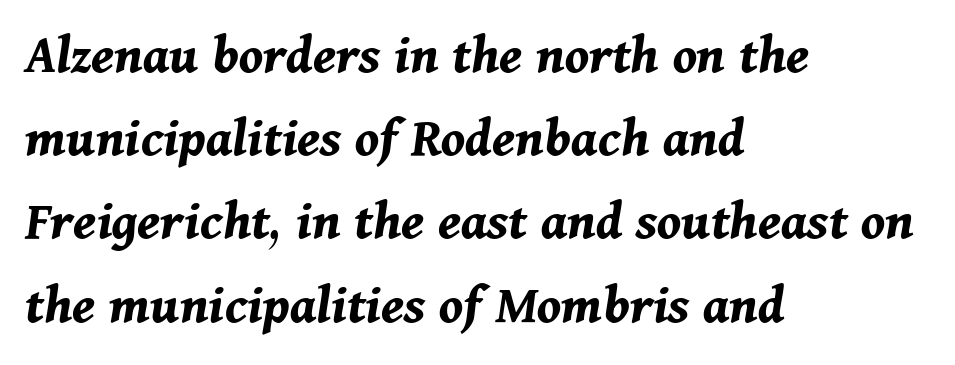
The passage shown is not underscored anywhere. Horizontal bands of white between lines are of average thickness. Weight: bold. These lines keep a tight, regular rhythm from letter to letter.
